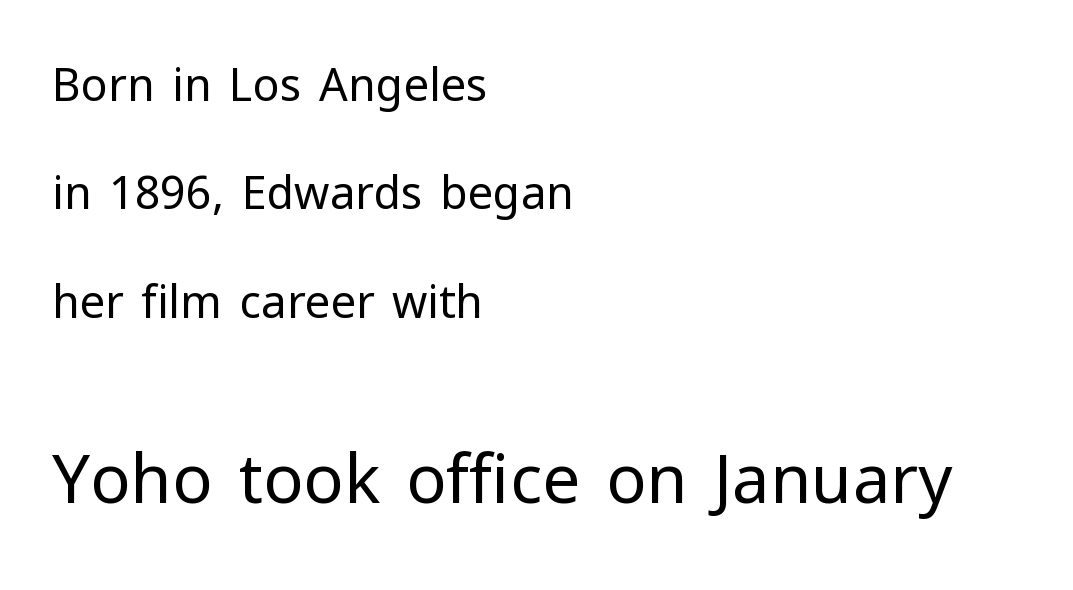
{"serif": "no", "italic": "no", "bold": "no", "weight": "regular", "width": "normal", "stroke_contrast": "low", "x_height": "medium", "monospaced": "no", "underline": "no", "align": "left", "line_spacing": "loose", "line_spacing_ratio": 2.41, "letter_spacing": "normal", "letter_spacing_em": 0.0, "larger_block": "second", "size_ratio": 1.49, "glyph_px": 67}
